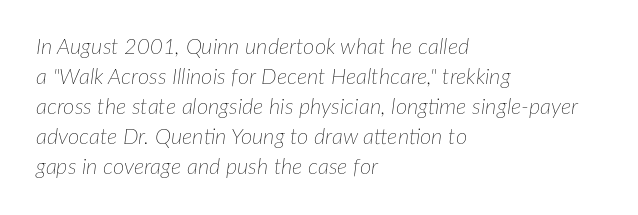
The image shows 22 px text type, italic (leaning right); set left-aligned, normal line spacing (1.36x), normal letter spacing, not underlined.
